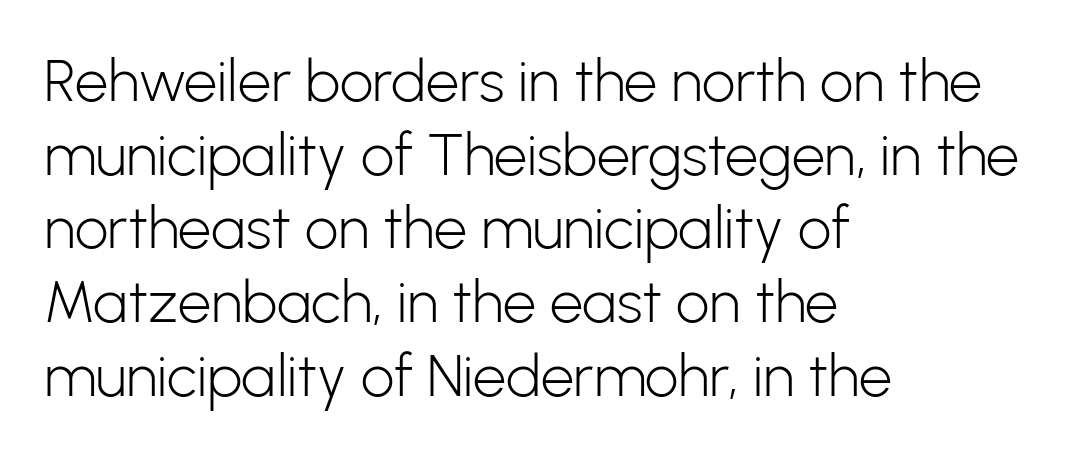
{"serif": "no", "italic": "no", "bold": "no", "weight": "light", "width": "normal", "stroke_contrast": "low", "x_height": "medium", "monospaced": "no", "underline": "no", "align": "left", "line_spacing": "normal", "line_spacing_ratio": 1.25, "letter_spacing": "normal", "letter_spacing_em": 0.0, "glyph_px": 59}
